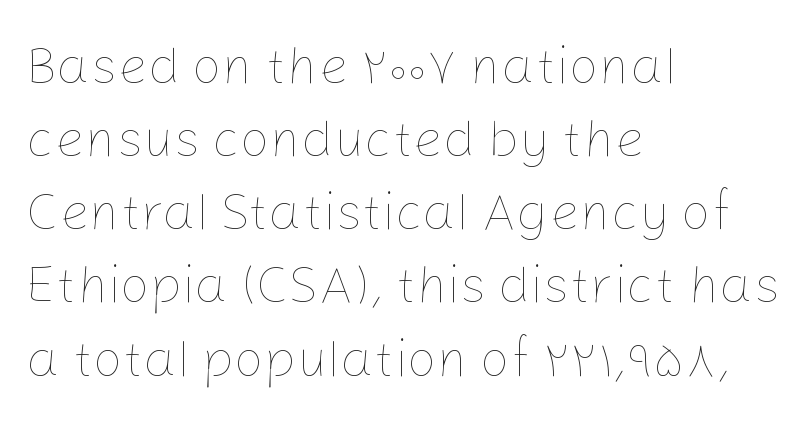
Whoever set this chose a conventional vertical rhythm. Weight: in the light-to-regular range. The passage shown is typed in a proportional face where columns would drift. This rendering uses left alignment, leaving the right contour irregular.
